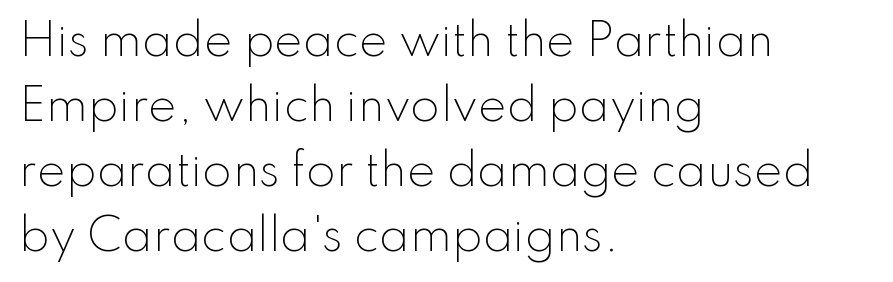
{"serif": "no", "italic": "no", "bold": "no", "weight": "light", "width": "normal", "stroke_contrast": "low", "x_height": "small", "monospaced": "no", "underline": "no", "align": "left", "line_spacing": "normal", "line_spacing_ratio": 1.51, "letter_spacing": "normal", "letter_spacing_em": 0.0, "glyph_px": 43}
